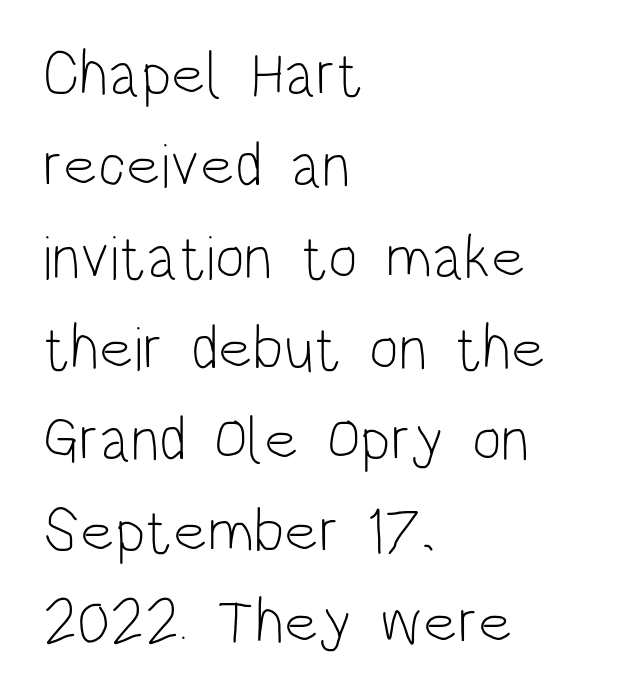
{"serif": "no", "italic": "no", "bold": "no", "weight": "light", "width": "condensed", "stroke_contrast": "low", "x_height": "large", "monospaced": "no", "underline": "no", "align": "left", "line_spacing": "normal", "line_spacing_ratio": 1.45, "letter_spacing": "normal", "letter_spacing_em": 0.0, "glyph_px": 63}
